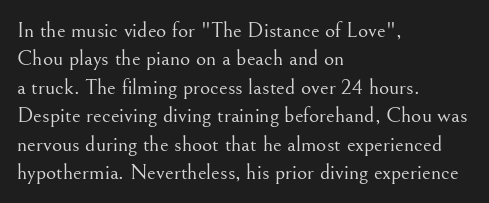
Q: Is the text bold? A: No.
Q: Is the text italic (slanted)? A: No, it is upright.
Q: Is the text underlined? A: No.
Q: How is the paragraph aligned? A: Left-aligned.
Q: Is the spacing between letters normal or unusually wide? A: Normal.
Q: Is the spacing between lines tight, normal or loose? A: Normal.
